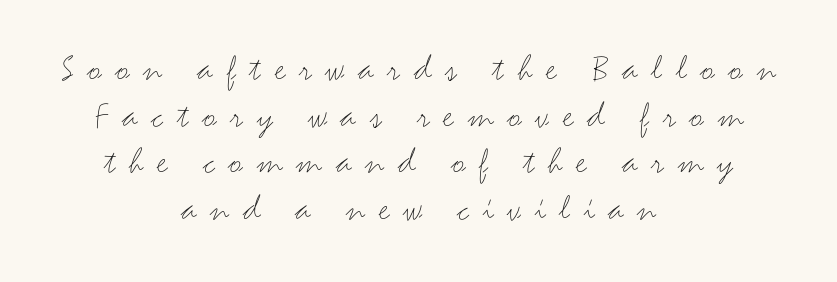
Q: Is the text bold? A: No.
Q: Is the text italic (slanted)? A: Yes.
Q: Is the typeface a serif or a sans-serif typeface? A: Sans-serif.
Q: Is the text underlined? A: No.
Q: How is the paragraph aligned? A: Centered.
Q: Is the spacing between letters normal or unusually wide? A: Unusually wide.
Q: Width (condensed, normal, or wide)? A: Wide.
Q: Stroke contrast? A: Medium.
Q: x-height? A: Small.
Q: Monospaced? A: No.
